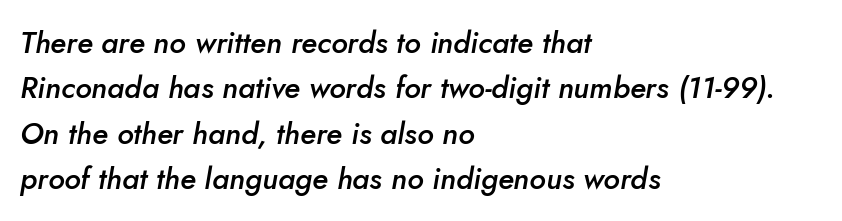
{"italic": "yes", "lean": "right", "slant_degrees": 5, "bold": "semi", "weight": "semibold", "width": "normal", "stroke_contrast": "low", "x_height": "small", "monospaced": "no", "underline": "no", "align": "left", "line_spacing": "normal", "line_spacing_ratio": 1.51, "letter_spacing": "normal", "letter_spacing_em": 0.0, "glyph_px": 30}
